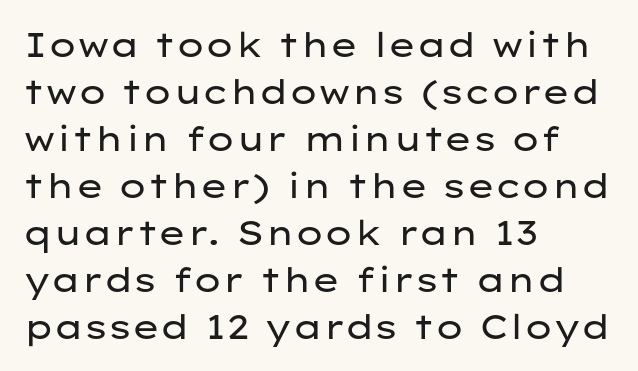
The passage shown is typed in a proportional face where columns would drift. Anything drawn beneath the words? Only blank space. The rendering uses a moderate line-height, typical for paragraphs. Summary of weight: not heavy and not bold. Compared with a centered layout, this one pins lines to the left instead.
